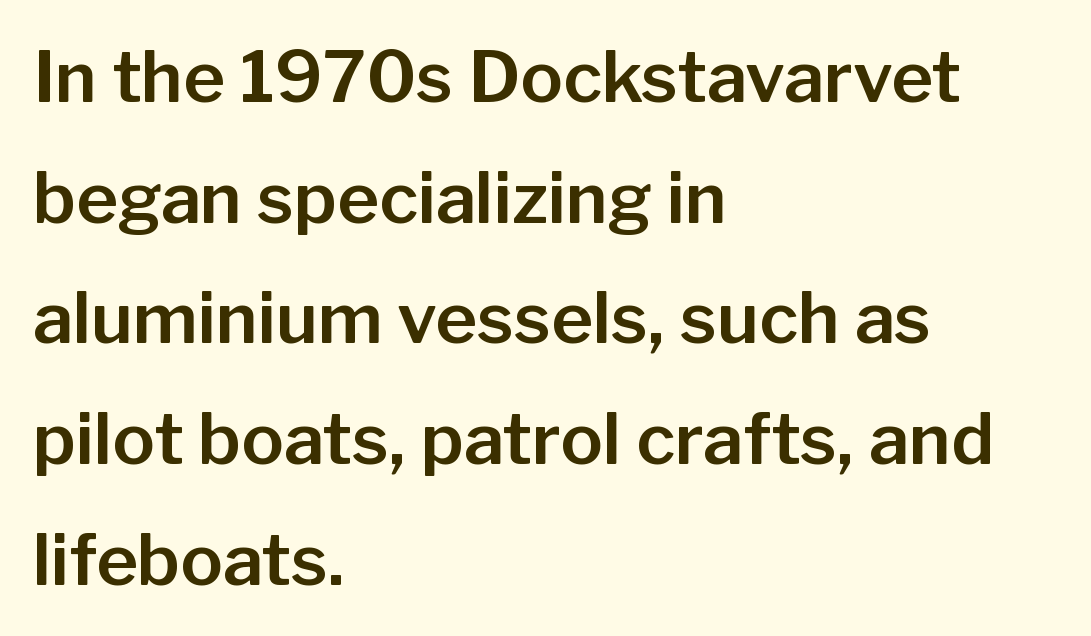
The image shows 71 px sans-serif type, upright; set left-aligned, normal line spacing (1.7x), normal letter spacing, not underlined; low stroke contrast and a medium x-height.
